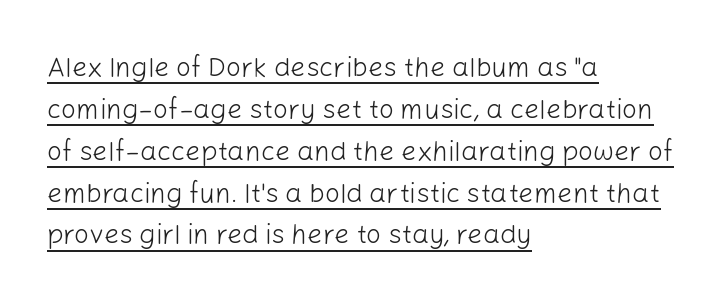
Quick note: not italic, upright. This sample uses plain, unmodified letter spacing. No extra ink here — the face is not bold. The words here are underlined.
